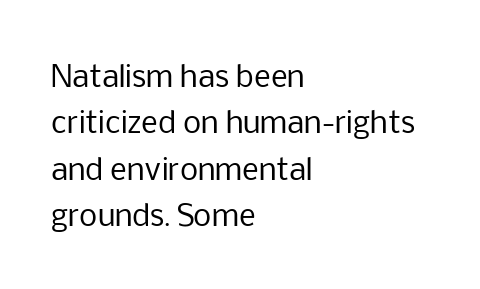
Note: no serifs on the glyphs. Each word holds together tightly as a unit, with standard inter-letter gaps. Casual observation: everything's shoved over to the left. Ordinary non-slanted type is in use. Spacing verdict: proportional, widths tailored to each character. The zone under the glyphs is completely vacant.
